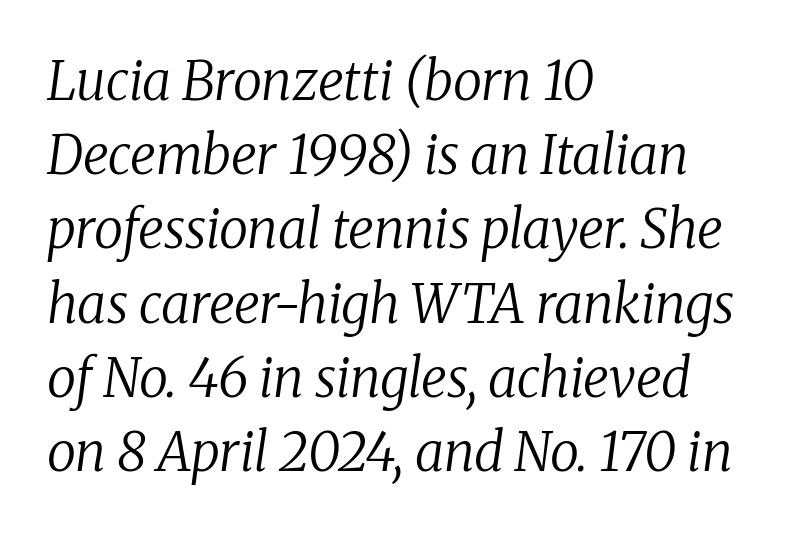
The image shows 53 px regular-weight serif type, italic (leaning right); set left-aligned, normal line spacing (1.4x), normal letter spacing, not underlined; low stroke contrast and a medium x-height.
